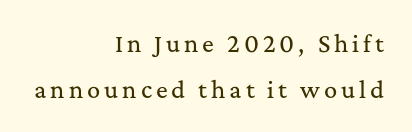
The image shows 22 px text type, upright; set right-aligned, loose line spacing (2.09x), not underlined.
